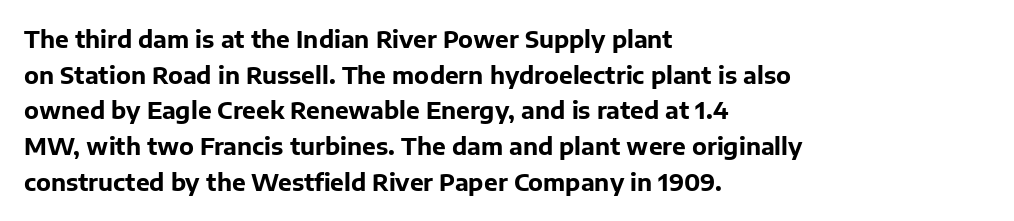
{"italic": "no", "bold": "yes", "underline": "no", "align": "left", "line_spacing": "normal", "line_spacing_ratio": 1.55, "letter_spacing": "normal", "letter_spacing_em": 0.0, "glyph_px": 23}
